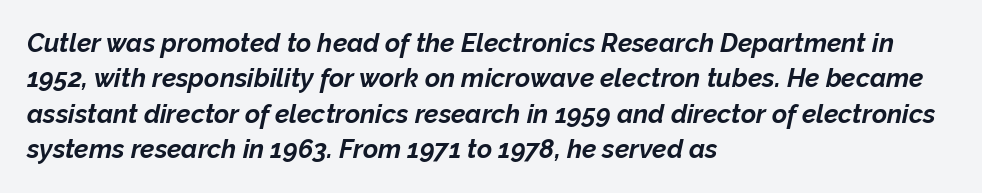
Q: Is the text bold? A: Yes.
Q: Is the text italic (slanted)? A: Yes, it leans right by about 12 degrees.
Q: Is the text underlined? A: No.
Q: How is the paragraph aligned? A: Left-aligned.
Q: Is the spacing between letters normal or unusually wide? A: Normal.
Q: Is the spacing between lines tight, normal or loose? A: Normal.
